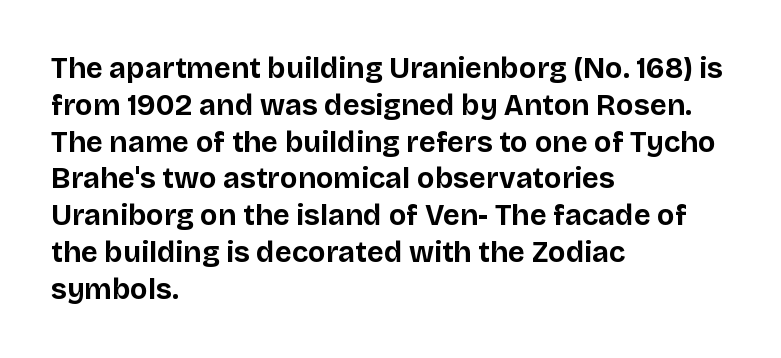
{"serif": "no", "italic": "no", "bold": "yes", "weight": "bold", "width": "normal", "stroke_contrast": "low", "x_height": "large", "monospaced": "no", "underline": "no", "align": "left", "line_spacing": "normal", "line_spacing_ratio": 1.27, "letter_spacing": "normal", "letter_spacing_em": 0.0, "glyph_px": 29}
